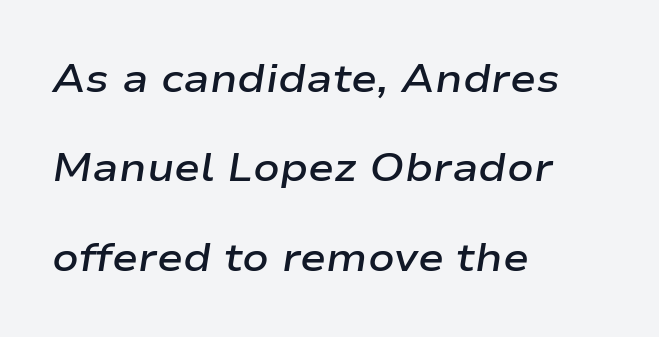
Glyph-to-glyph distance matches everyday printed text. This block would shrink considerably if given ordinary leading; it's expanded now. Just letters on the line, the space beneath them empty. The face used here has a pronounced slope to its letters.
